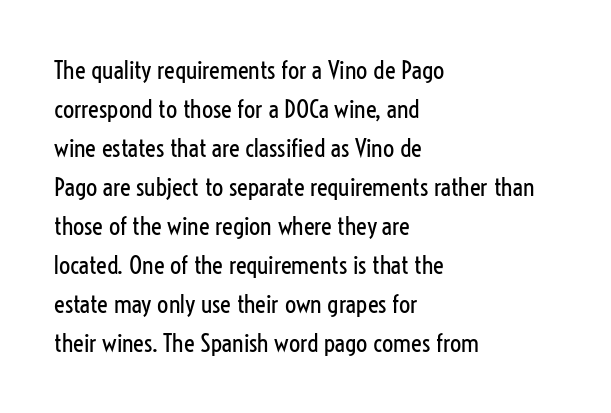
The image shows 25 px text type, upright; set left-aligned, normal line spacing (1.56x), normal letter spacing, not underlined.
